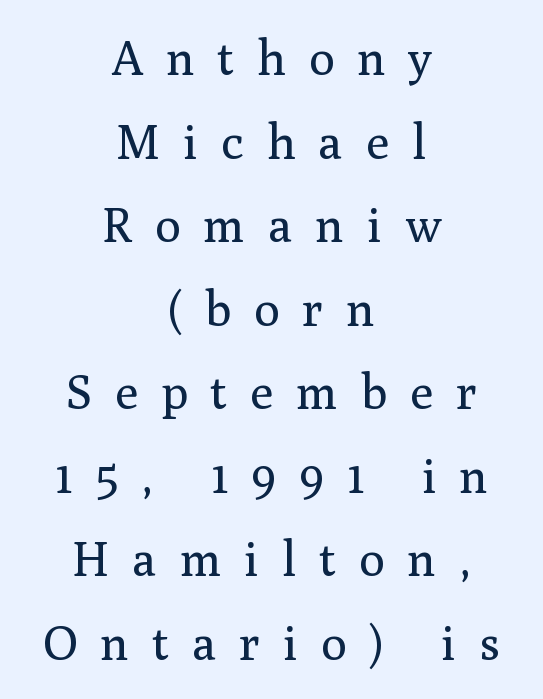
Leftover space on each line is divided equally before and after the words. The type is letterspaced generously, with wide tracking. Underlining? Definitely not there. Each letter keeps its own natural width here, so spacing adapts to shape. Serifs: yes, visible at the terminals of the letterforms.
